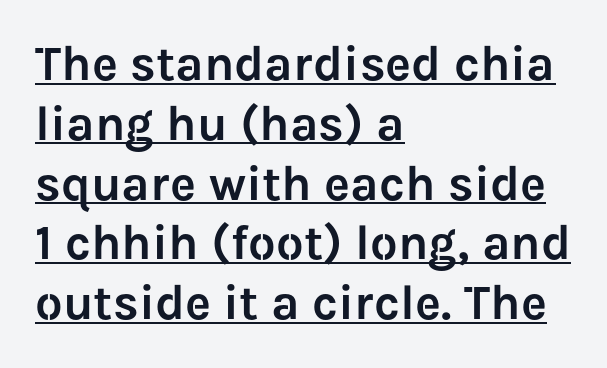
Q: Is the text italic (slanted)? A: No, it is upright.
Q: Is the typeface a serif or a sans-serif typeface? A: Sans-serif.
Q: Is the text underlined? A: Yes.
Q: How is the paragraph aligned? A: Left-aligned.
Q: Is the spacing between letters normal or unusually wide? A: Normal.
Q: Width (condensed, normal, or wide)? A: Normal.
Q: Stroke contrast? A: Low.
Q: x-height? A: Medium.
Q: Monospaced? A: No.
